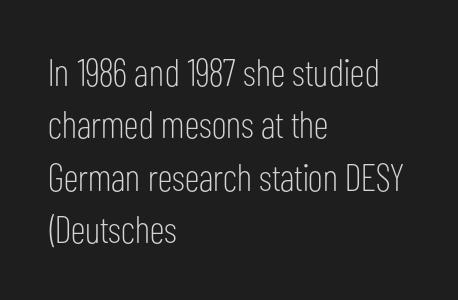
Q: Is the text bold? A: No.
Q: Is the text italic (slanted)? A: No, it is upright.
Q: Is the typeface a serif or a sans-serif typeface? A: Sans-serif.
Q: Is the text underlined? A: No.
Q: How is the paragraph aligned? A: Left-aligned.
Q: Is the spacing between letters normal or unusually wide? A: Normal.
Q: Is the spacing between lines tight, normal or loose? A: Normal.
Q: Width (condensed, normal, or wide)? A: Condensed.
Q: Stroke contrast? A: Low.
Q: x-height? A: Medium.
Q: Monospaced? A: No.
